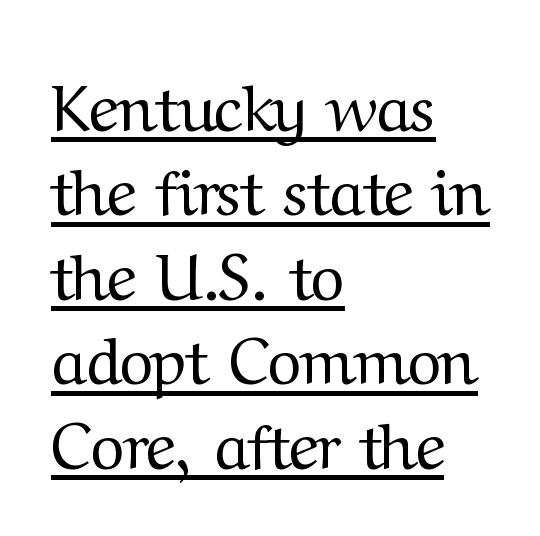
The paragraph shown leans on its left margin. This sample uses an upright cut, with every glyph sitting square on the baseline. The type family on display is of the serif kind. What's the leading like? Ordinary, nothing unusual. These lines are rendered in a variable-pitch font. Each stroke keeps to a modest, everyday thickness or less.
